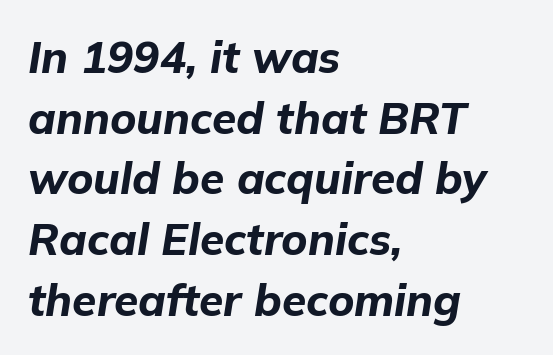
Q: Is the text bold? A: Yes.
Q: Is the text italic (slanted)? A: Yes, it leans right by about 9 degrees.
Q: Is the text underlined? A: No.
Q: How is the paragraph aligned? A: Left-aligned.
Q: Is the spacing between letters normal or unusually wide? A: Normal.
Q: Is the spacing between lines tight, normal or loose? A: Normal.
Q: Width (condensed, normal, or wide)? A: Normal.
Q: Stroke contrast? A: Low.
Q: x-height? A: Medium.
Q: Monospaced? A: No.
